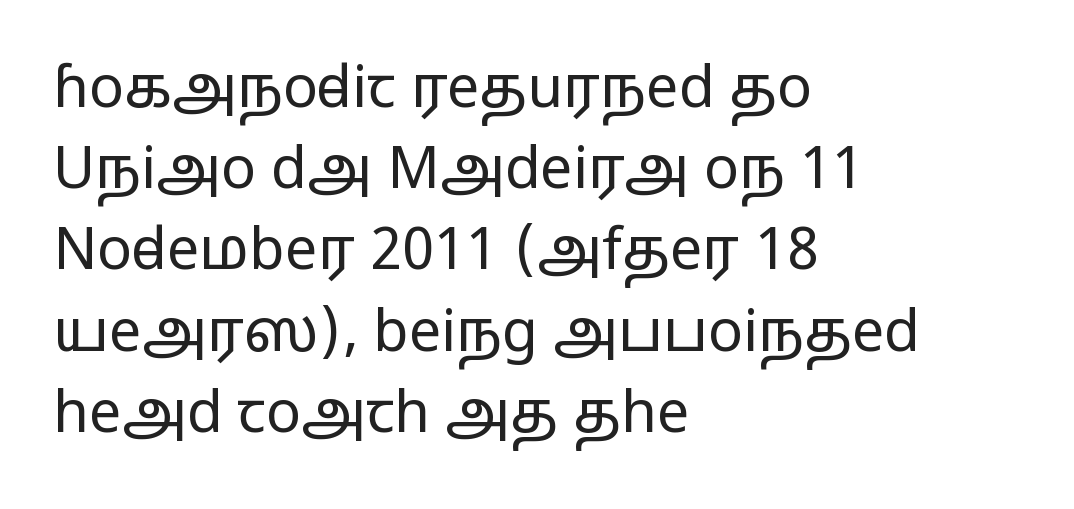
Q: Is the text bold? A: No.
Q: Is the text italic (slanted)? A: No, it is upright.
Q: Is the typeface a serif or a sans-serif typeface? A: Sans-serif.
Q: Is the text underlined? A: No.
Q: How is the paragraph aligned? A: Left-aligned.
Q: Is the spacing between letters normal or unusually wide? A: Normal.
Q: Is the spacing between lines tight, normal or loose? A: Normal.
Q: Width (condensed, normal, or wide)? A: Wide.
Q: Stroke contrast? A: Low.
Q: x-height? A: Medium.
Q: Monospaced? A: No.
